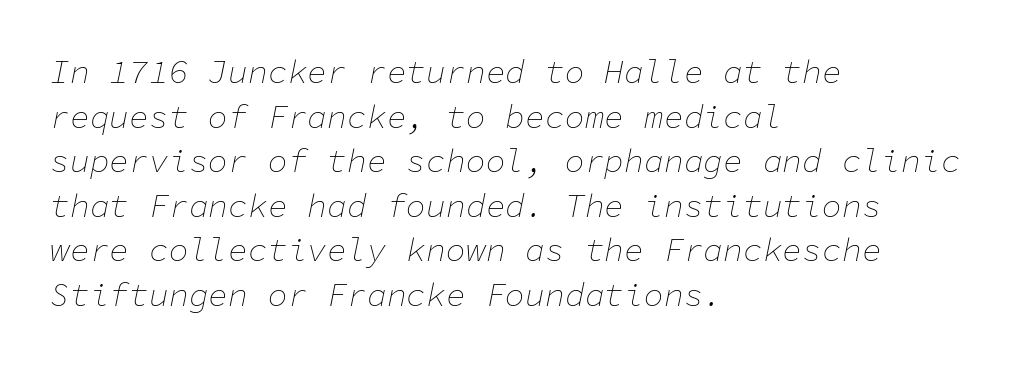
Q: Is the text bold? A: No.
Q: Is the text italic (slanted)? A: Yes, it leans right by about 11 degrees.
Q: Is the text underlined? A: No.
Q: How is the paragraph aligned? A: Left-aligned.
Q: Is the spacing between letters normal or unusually wide? A: Normal.
Q: Is the spacing between lines tight, normal or loose? A: Normal.
Q: Width (condensed, normal, or wide)? A: Normal.
Q: Stroke contrast? A: Low.
Q: x-height? A: Medium.
Q: Monospaced? A: Yes.
